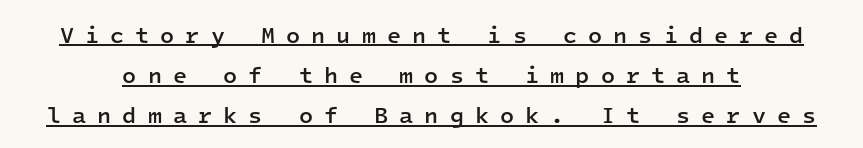
{"italic": "no", "bold": "semi", "underline": "yes", "line_spacing_ratio": 1.75, "letter_spacing": "wide", "letter_spacing_em": 0.48, "glyph_px": 23}
